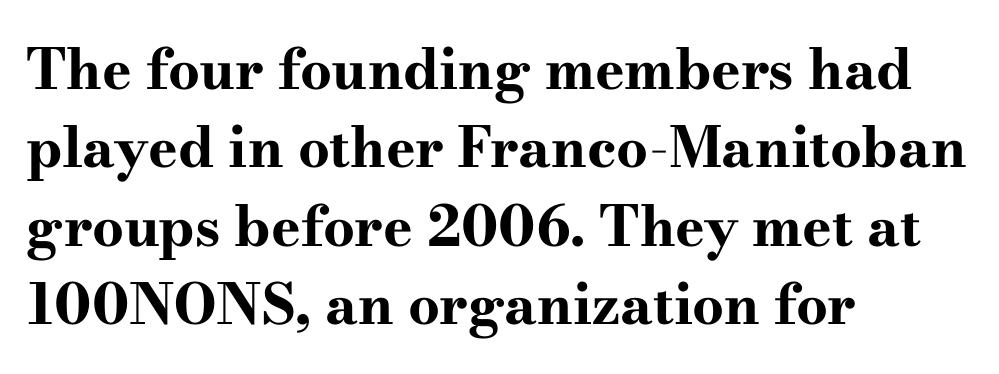
Any mark beneath the type? The region is blank. Alignment: flush left. The designer left line spacing at the default. The face used here is rendered with its standard letterfit.
